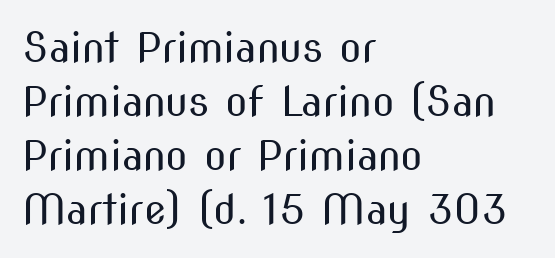
{"serif": "no", "italic": "no", "bold": "no", "weight": "regular", "width": "condensed", "stroke_contrast": "medium", "x_height": "medium", "monospaced": "no", "underline": "no", "align": "left", "line_spacing": "normal", "line_spacing_ratio": 1.32, "letter_spacing": "normal", "letter_spacing_em": 0.0, "glyph_px": 41}
